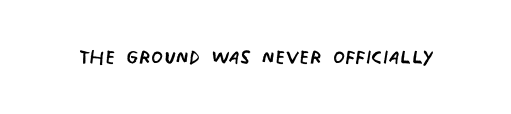
The line texture is even and compact thanks to regular tracking. Glance below the letters and you will spot only blank space. Heft: none added — not bold.
